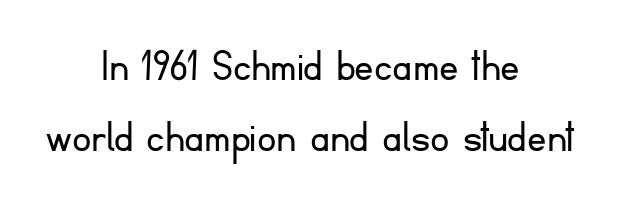
Observe the absence of serifs on each vertical stroke in this sample. Is the type heavy? It reads as light-to-regular instead. You can tell it's not italic because the verticals are truly vertical. Standard letterfit; no display-style spreading of the glyphs.
